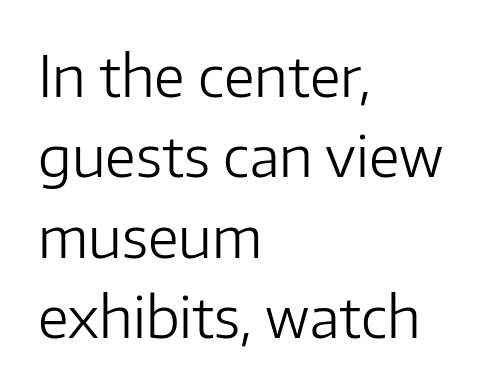
{"serif": "no", "italic": "no", "bold": "no", "weight": "light", "width": "normal", "stroke_contrast": "low", "x_height": "medium", "monospaced": "no", "underline": "no", "align": "left", "line_spacing": "normal", "line_spacing_ratio": 1.41, "letter_spacing": "normal", "letter_spacing_em": 0.0, "glyph_px": 57}
